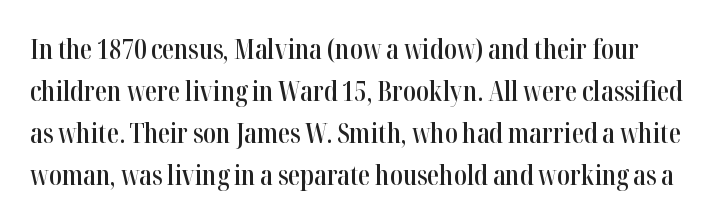
The strip under each line holds only bare page. Nothing unusual about the tracking: characters are spaced as the font intends. This is moderately heavy type, rendered in semibold. Upright lettering throughout. A normal amount of white space separates one row of letters from the next.
